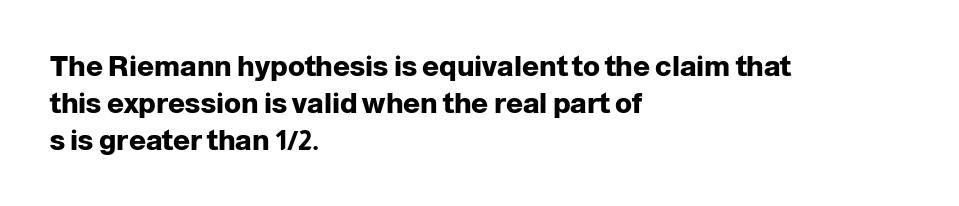
{"serif": "no", "italic": "no", "bold": "yes", "weight": "heavy", "width": "normal", "stroke_contrast": "low", "x_height": "medium", "monospaced": "no", "underline": "no", "align": "left", "line_spacing": "normal", "line_spacing_ratio": 1.32, "letter_spacing": "normal", "letter_spacing_em": 0.0, "glyph_px": 28}
